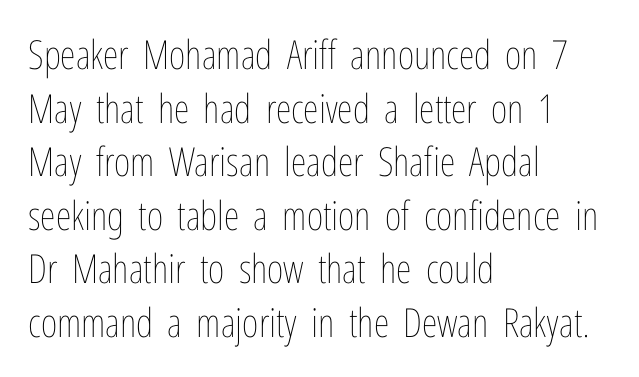
{"italic": "no", "bold": "no", "weight": "thin", "width": "condensed", "stroke_contrast": "low", "x_height": "medium", "monospaced": "no", "underline": "no", "align": "left", "line_spacing": "normal", "line_spacing_ratio": 1.34, "letter_spacing": "normal", "letter_spacing_em": 0.0, "glyph_px": 40}
